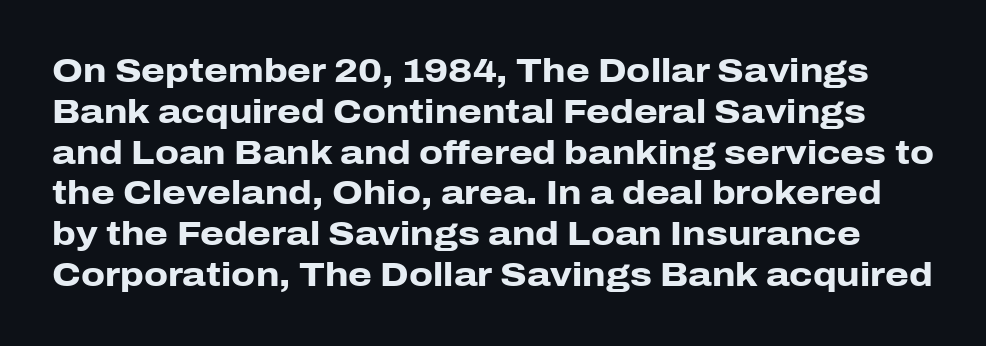
{"serif": "no", "italic": "no", "bold": "yes", "weight": "heavy", "width": "normal", "stroke_contrast": "low", "x_height": "medium", "monospaced": "no", "underline": "no", "line_spacing_ratio": 1.2, "letter_spacing": "normal", "letter_spacing_em": 0.0, "glyph_px": 34}
